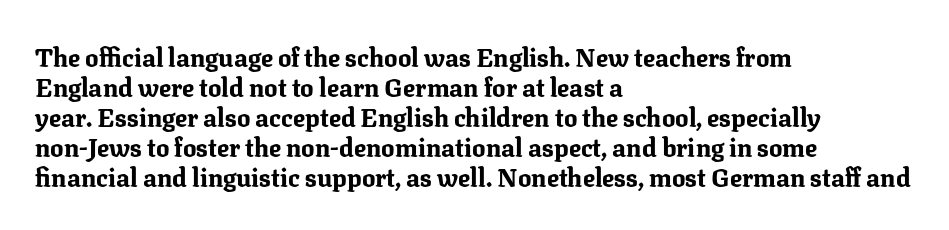
{"italic": "no", "bold": "yes", "underline": "no", "align": "left", "line_spacing_ratio": 1.2, "letter_spacing": "normal", "letter_spacing_em": 0.0, "glyph_px": 25}
